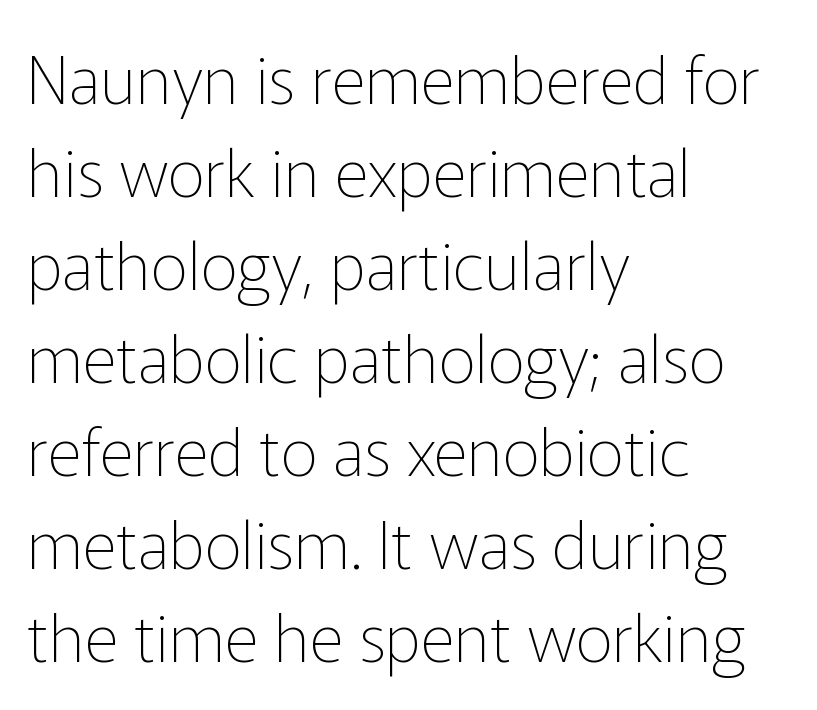
A roman cut, with each character standing at attention. This sample uses a sans-serif face. Nothing heavy about these letters — not bold at all. In terms of leading, this rendering sits right in the middle. The rendering keeps characters at their native spacing. A clean baseline with only descenders dipping below it.
